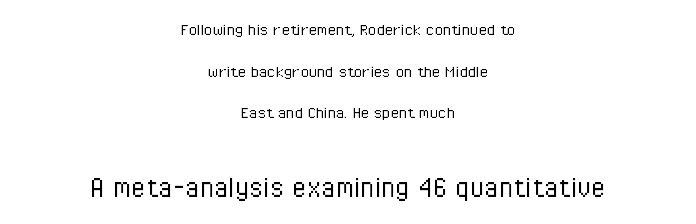
Unmarked baselines from the first word to the last. Typeset on center — no edge is straight. Weight: regular or lighter. In terms of letterform style, serifs are entirely absent. The vertical gap from one line to the next is large. The letters advance in unequal steps, a hallmark of proportional type.
